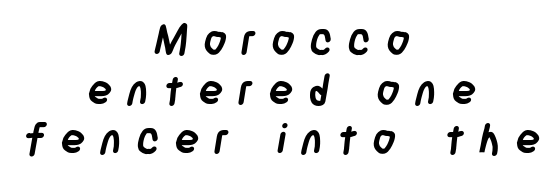
Q: Is the text bold? A: Yes.
Q: Is the typeface a serif or a sans-serif typeface? A: Sans-serif.
Q: Is the text underlined? A: No.
Q: How is the paragraph aligned? A: Centered.
Q: Is the spacing between letters normal or unusually wide? A: Unusually wide.
Q: Width (condensed, normal, or wide)? A: Condensed.
Q: Stroke contrast? A: Low.
Q: x-height? A: Large.
Q: Monospaced? A: No.
